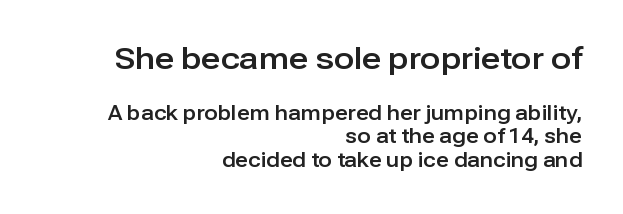
This sample uses plain, unmodified letter spacing. Do the characters align in a grid? No, the font is proportional. Type style note: lacks serifs. Honestly, there is no underline to notice here at all. A student would notice the top passage is typeset larger than what follows.
